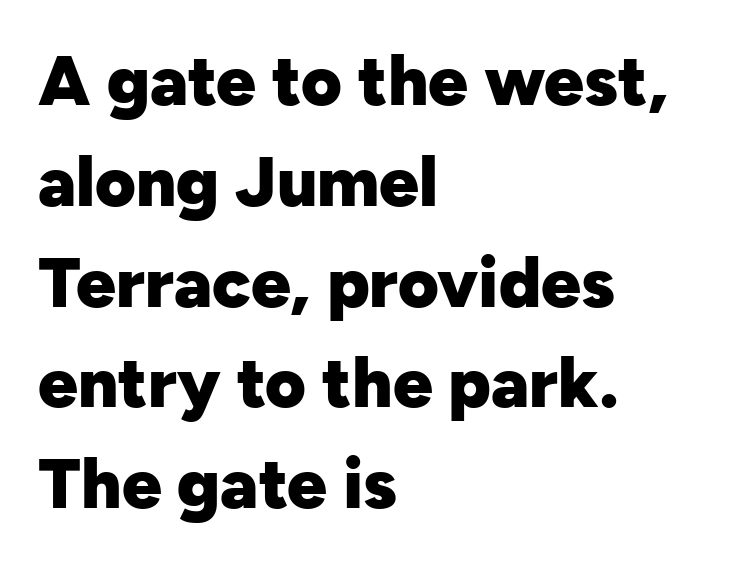
The image shows 70 px heavy sans-serif type, upright; set left-aligned, normal line spacing (1.44x), normal letter spacing, not underlined; low stroke contrast and a medium x-height.
